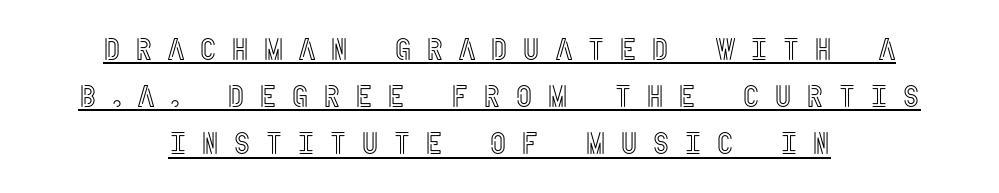
Tracking value appears strongly positive — letters spread wide. This rendering features underlined lettering. Nope, not italic — everything's standing straight. Quick note: interline space is typical. These lines stack symmetrically, like a column narrowing and widening about its center.
